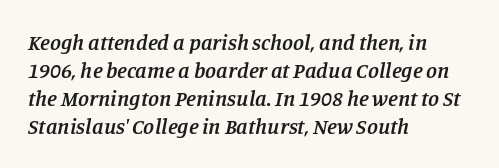
The image shows 22 px text type, italic (leaning right); set left-aligned, normal line spacing (1.27x), normal letter spacing, not underlined.
